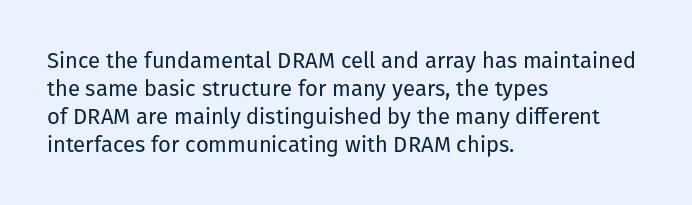
No extra ink here — the face is not bold. Students, observe: this is what conventionally led text looks like. Visually the block forms a straight wall on the left and a jagged coastline on the right. Clear beneath every line of the passage.
